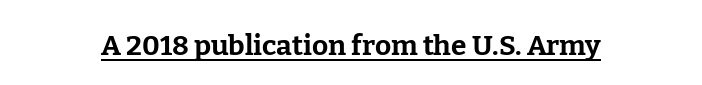
Q: Is the text bold? A: Yes.
Q: Is the text italic (slanted)? A: No, it is upright.
Q: Is the typeface a serif or a sans-serif typeface? A: Serif.
Q: Is the text underlined? A: Yes.
Q: Is the spacing between letters normal or unusually wide? A: Normal.
Q: Width (condensed, normal, or wide)? A: Normal.
Q: Stroke contrast? A: Low.
Q: x-height? A: Medium.
Q: Monospaced? A: No.
